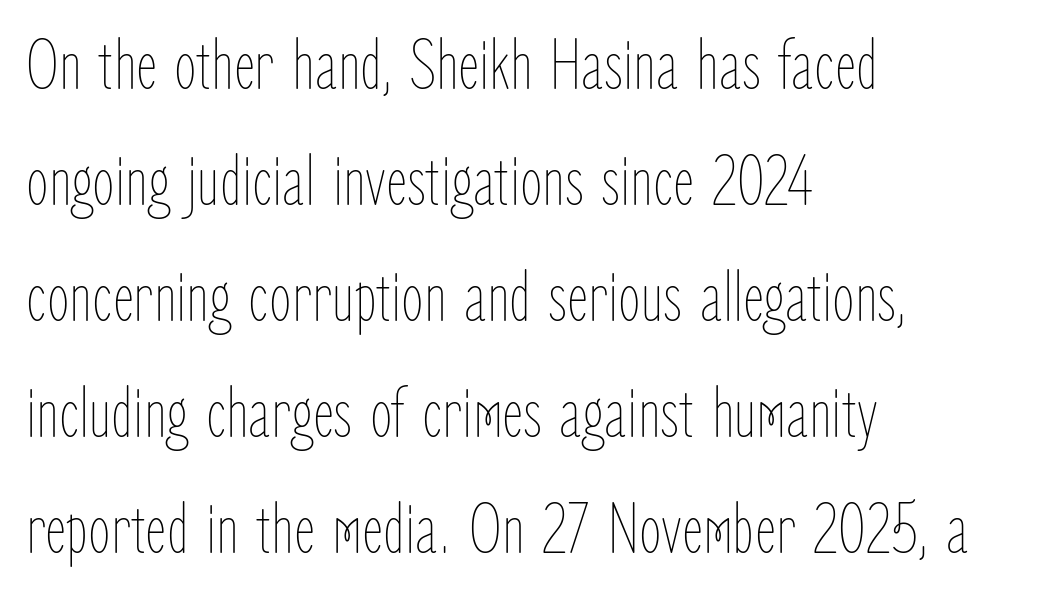
The face looks like a standard text weight, possibly lighter. Looks like regular typesetting: each glyph gets only the width it needs. The line-height multiplier appears to be the usual default. You could call the tracking neutral — neither tight nor loose. These lines stack with their left ends in a neat column.
